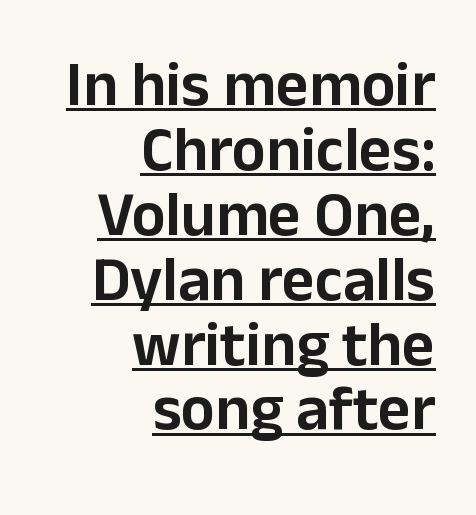
The paragraph shown leans on its right margin. The glyphs are accompanied by a horizontal stroke just below them. This block would grow much taller if given ordinary leading; it's compressed now. The face used here is rendered with its standard letterfit. You could not count columns in this text — the font is proportionally spaced.
